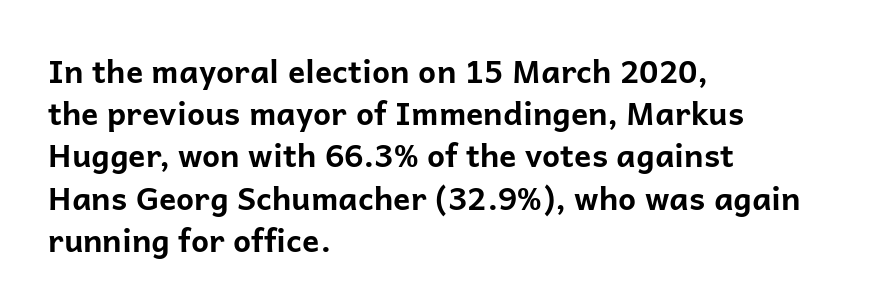
Q: Is the text bold? A: Yes.
Q: Is the text italic (slanted)? A: No, it is upright.
Q: Is the typeface a serif or a sans-serif typeface? A: Sans-serif.
Q: Is the text underlined? A: No.
Q: How is the paragraph aligned? A: Left-aligned.
Q: Is the spacing between letters normal or unusually wide? A: Normal.
Q: Is the spacing between lines tight, normal or loose? A: Normal.
Q: Width (condensed, normal, or wide)? A: Normal.
Q: Stroke contrast? A: Low.
Q: x-height? A: Medium.
Q: Monospaced? A: No.
